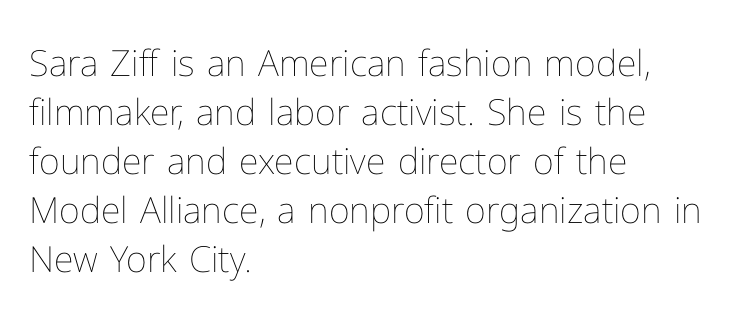
The paragraph shown leans on its left margin. Looks like regular typesetting: each glyph gets only the width it needs. Beneath every word, the page is bare. A quiet, ordinary-to-light weight characterises the typeface. The typography opts for an upright posture over an oblique one.
